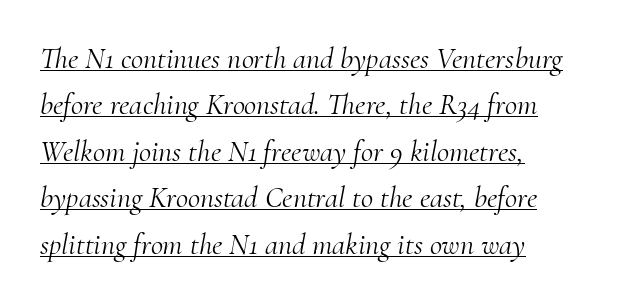
Check the space under the baseline: a stroke is drawn there. Vertically, the passage feels balanced, rows spaced as you'd expect. You can tell it's italic because the verticals aren't actually vertical. The rendering keeps characters at their native spacing. A typesetter would call this proportional, since set widths differ per character. This sample uses a serif face.
